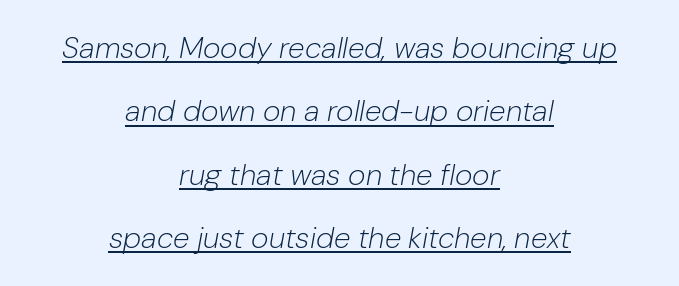
{"italic": "yes", "lean": "right", "slant_degrees": 10, "bold": "no", "weight": "light", "width": "normal", "stroke_contrast": "low", "x_height": "medium", "monospaced": "no", "underline": "yes", "align": "center", "line_spacing": "loose", "line_spacing_ratio": 2.11, "letter_spacing": "normal", "letter_spacing_em": 0.0, "glyph_px": 30}
